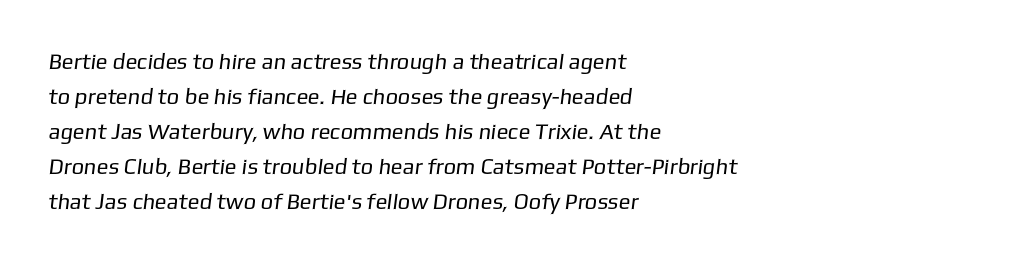
Q: Is the text bold? A: No.
Q: Is the text underlined? A: No.
Q: How is the paragraph aligned? A: Left-aligned.
Q: Is the spacing between letters normal or unusually wide? A: Normal.
Q: Is the spacing between lines tight, normal or loose? A: Normal.
